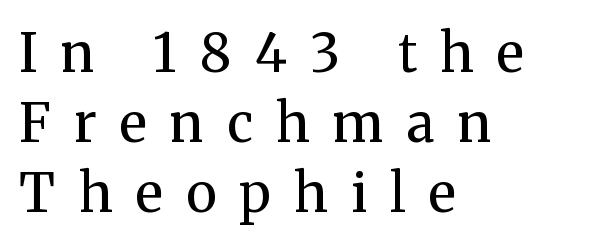
{"serif": "yes", "italic": "no", "bold": "no", "weight": "regular", "width": "normal", "stroke_contrast": "medium", "x_height": "medium", "monospaced": "no", "underline": "no", "align": "left", "line_spacing": "normal", "line_spacing_ratio": 1.32, "letter_spacing": "wide", "letter_spacing_em": 0.44, "glyph_px": 53}
